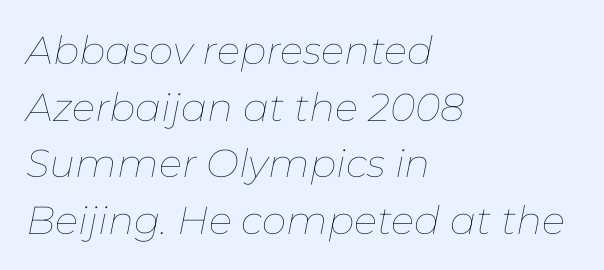
The image shows 39 px thin type, italic (leaning right); set left-aligned, normal line spacing (1.45x), normal letter spacing, not underlined; low stroke contrast and a medium x-height.
